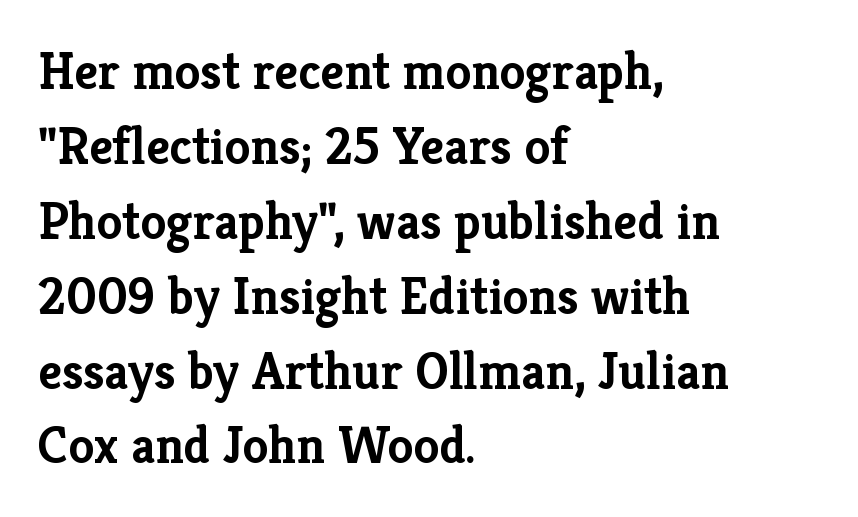
Q: Is the text bold? A: Yes.
Q: Is the text italic (slanted)? A: No, it is upright.
Q: Is the typeface a serif or a sans-serif typeface? A: Serif.
Q: Is the text underlined? A: No.
Q: How is the paragraph aligned? A: Left-aligned.
Q: Is the spacing between letters normal or unusually wide? A: Normal.
Q: Is the spacing between lines tight, normal or loose? A: Normal.
Q: Width (condensed, normal, or wide)? A: Normal.
Q: Stroke contrast? A: Low.
Q: x-height? A: Medium.
Q: Monospaced? A: No.
